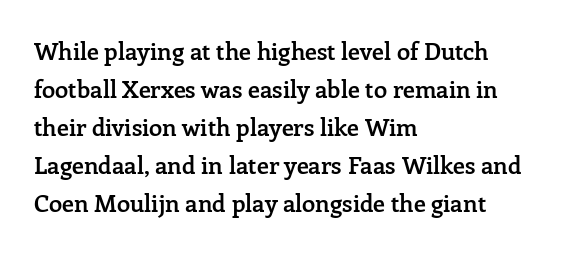
{"italic": "no", "bold": "semi", "underline": "no", "align": "left", "line_spacing": "normal", "line_spacing_ratio": 1.58, "letter_spacing": "normal", "letter_spacing_em": 0.0, "glyph_px": 24}
